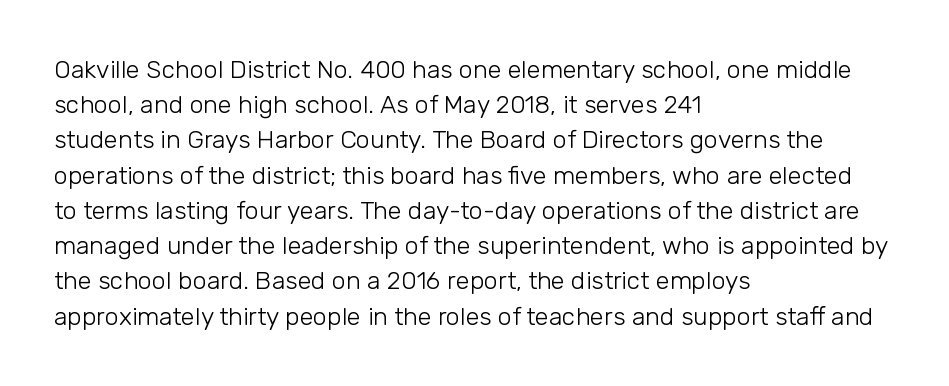
Weight: not bold — regular or lighter. Summary of vertical rhythm: regular, with standard interline spacing. Italic? Not at all — the glyphs are vertical. Words appear dense and cohesive because spacing is normal. Glance below the letters and you will spot only blank space.
